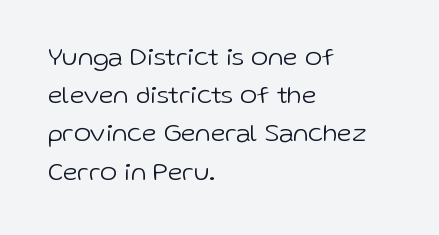
The vertical gap from one line to the next is medium. Quick note: underline off. The characters are drawn with everyday or finer stroke widths. A typesetter would mark this as roman, not italic. Caption: multi-line text, flush left, ragged right.
